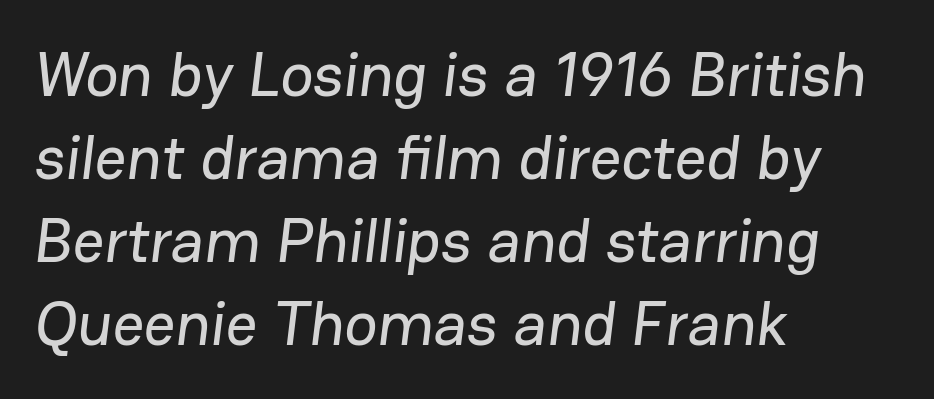
Q: Is the typeface a serif or a sans-serif typeface? A: Sans-serif.
Q: Is the text underlined? A: No.
Q: How is the paragraph aligned? A: Left-aligned.
Q: Is the spacing between letters normal or unusually wide? A: Normal.
Q: Is the spacing between lines tight, normal or loose? A: Normal.
Q: Width (condensed, normal, or wide)? A: Normal.
Q: Stroke contrast? A: Low.
Q: x-height? A: Medium.
Q: Monospaced? A: No.
